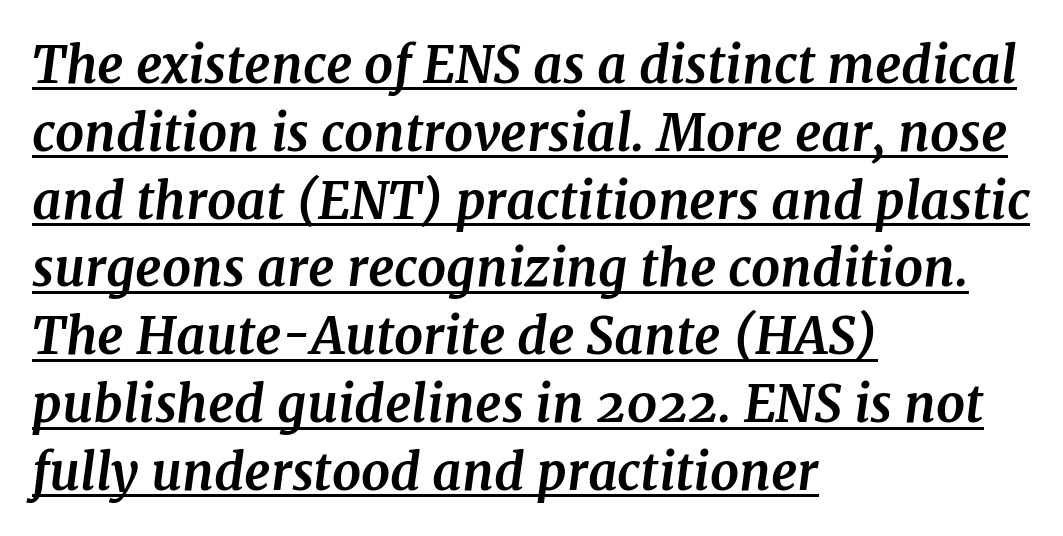
{"serif": "yes", "italic": "yes", "lean": "right", "slant_degrees": 7, "bold": "yes", "weight": "bold", "width": "normal", "stroke_contrast": "medium", "x_height": "medium", "monospaced": "no", "underline": "yes", "align": "left", "line_spacing": "normal", "line_spacing_ratio": 1.33, "letter_spacing": "normal", "letter_spacing_em": 0.0, "glyph_px": 51}
